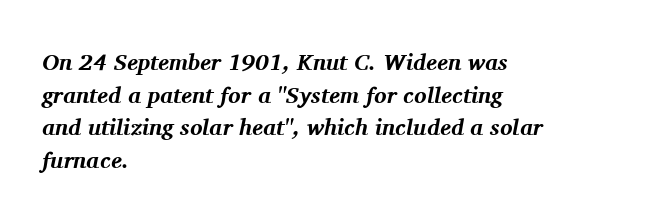
Q: Is the text bold? A: Yes.
Q: Is the text italic (slanted)? A: Yes, it leans right by about 11 degrees.
Q: Is the text underlined? A: No.
Q: How is the paragraph aligned? A: Left-aligned.
Q: Is the spacing between letters normal or unusually wide? A: Normal.
Q: Is the spacing between lines tight, normal or loose? A: Normal.
